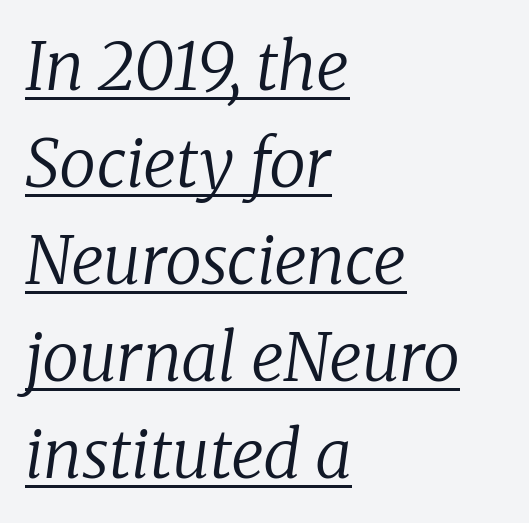
The image shows 66 px regular-weight serif type, italic (leaning right); set left-aligned, normal line spacing (1.47x), normal letter spacing, underlined; low stroke contrast and a medium x-height.
